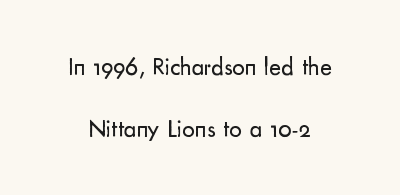
{"italic": "no", "bold": "no", "underline": "no", "line_spacing": "loose", "line_spacing_ratio": 2.48, "letter_spacing": "normal", "letter_spacing_em": 0.0, "glyph_px": 25}
